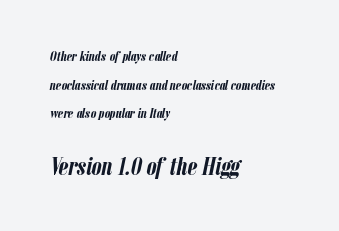
The image shows 25 px bold type, italic (leaning right); set left-aligned, loose line spacing (2.05x), normal letter spacing, not underlined; the second (bottom) block is 1.79x larger.
